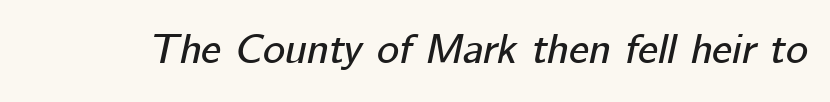
{"italic": "yes", "lean": "right", "slant_degrees": 12, "width": "normal", "stroke_contrast": "low", "x_height": "medium", "monospaced": "no", "underline": "no", "letter_spacing": "normal", "letter_spacing_em": 0.0, "glyph_px": 42}
